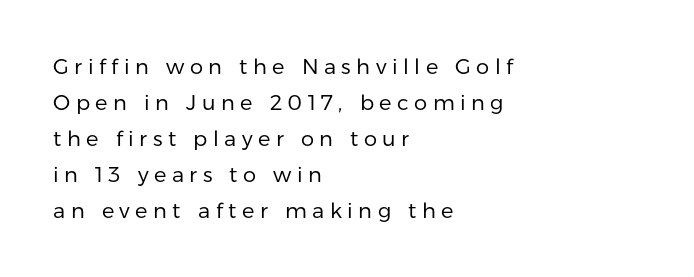
{"italic": "no", "bold": "no", "underline": "no", "align": "left", "line_spacing_ratio": 1.71, "letter_spacing": "wide", "letter_spacing_em": 0.26, "glyph_px": 21}
